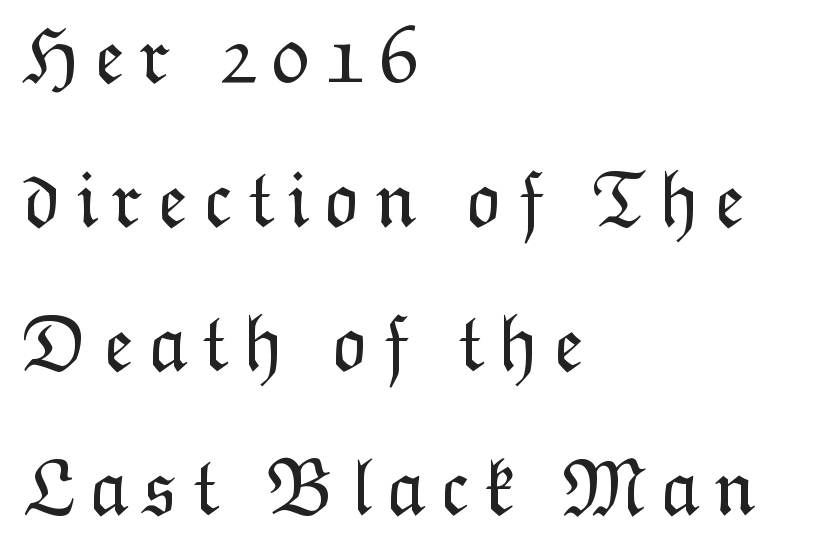
{"italic": "no", "bold": "no", "weight": "light", "width": "normal", "stroke_contrast": "low", "x_height": "medium", "monospaced": "no", "underline": "no", "align": "left", "line_spacing_ratio": 1.8, "glyph_px": 80}
